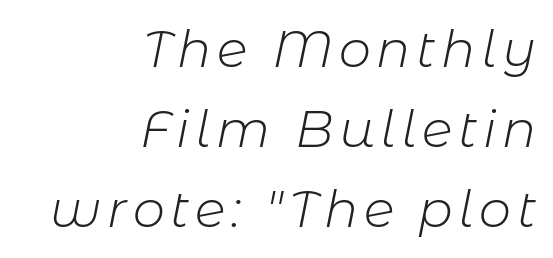
Q: Is the text bold? A: No.
Q: Is the text italic (slanted)? A: Yes, it leans right by about 11 degrees.
Q: Is the text underlined? A: No.
Q: How is the paragraph aligned? A: Right-aligned.
Q: Is the spacing between lines tight, normal or loose? A: Normal.
Q: Width (condensed, normal, or wide)? A: Normal.
Q: Stroke contrast? A: Low.
Q: x-height? A: Medium.
Q: Monospaced? A: No.
